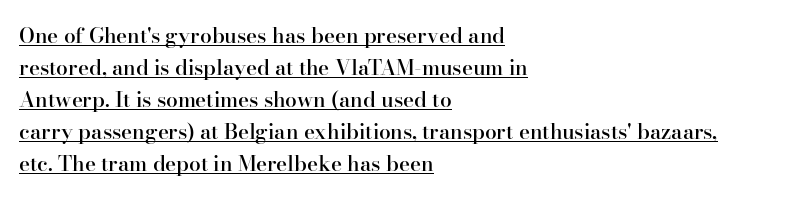
Decoration check: the copy is underlined. This sample uses an upright cut, with every glyph sitting square on the baseline. You could call the tracking neutral — neither tight nor loose. This is moderately heavy type, rendered in semibold.
